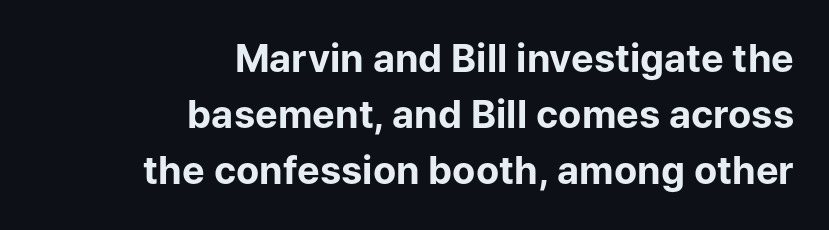
The image shows 38 px bold sans-serif type, upright; set right-aligned, normal line spacing (1.48x), normal letter spacing, not underlined; low stroke contrast and a medium x-height.
